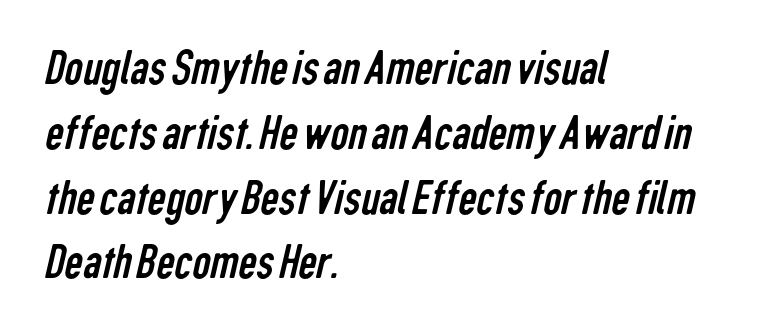
The passage shown stacks its lines at a standard gap. Proportional: the letters do not fall into vertical columns. Letter spacing: default. The words here are not underlined. Is this a sans? Yes — the strokes have no serifs. Where is the straight margin? On the left.
